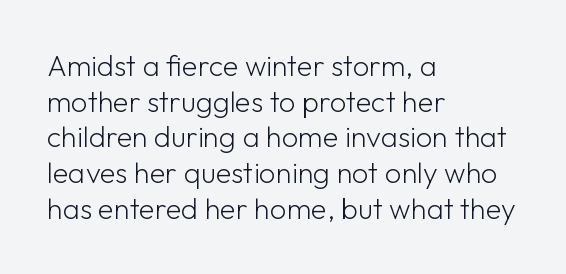
{"serif": "no", "italic": "no", "bold": "no", "weight": "light", "width": "normal", "stroke_contrast": "low", "x_height": "medium", "monospaced": "no", "underline": "no", "align": "left", "line_spacing_ratio": 1.23, "letter_spacing": "normal", "letter_spacing_em": 0.0, "glyph_px": 29}
